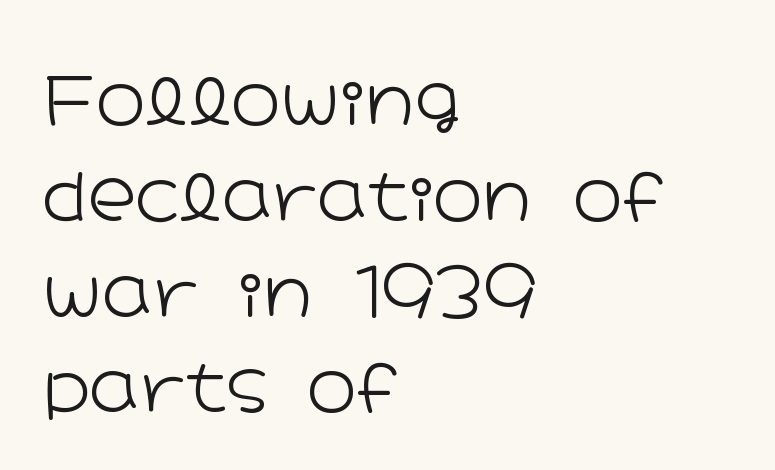
Every row of glyphs begins at an identical x-position on the left. Each stroke keeps to a modest, everyday thickness or less. Serif or sans? Sans — the stroke terminals are bare. Proportional: the letters do not fall into vertical columns. Each word holds together tightly as a unit, with standard inter-letter gaps. The space directly below the letters is spotless.
